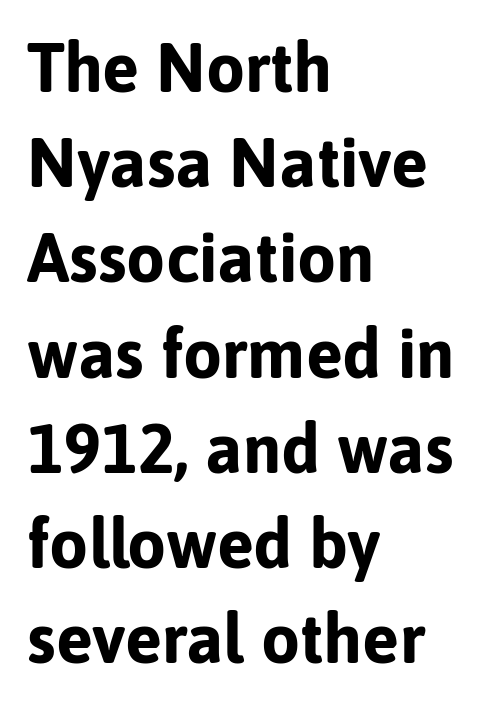
Spacing verdict: proportional, widths tailored to each character. Horizontal bands of white between lines are of average thickness. The horizontal fit of the characters is conventional and even. Nope, not italic — everything's standing straight.
